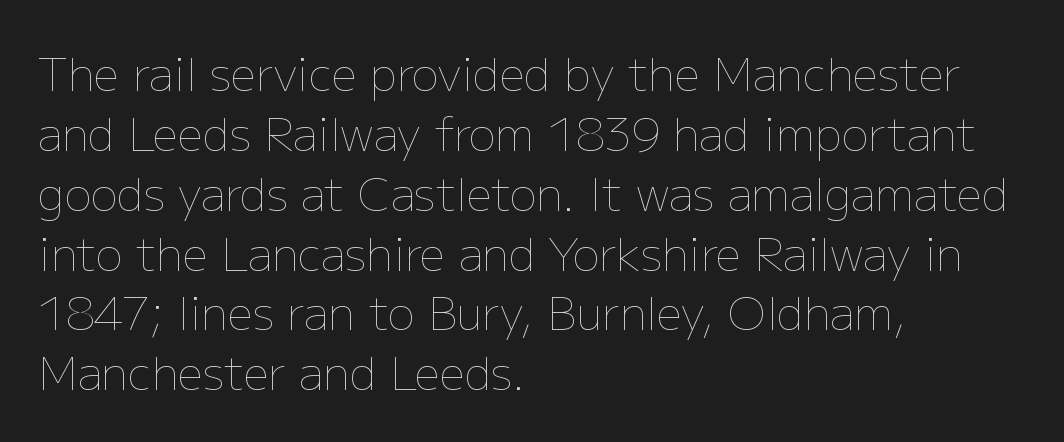
The paragraph shown leans on its left margin. Style check: upright. A typesetter would call this leading conventional body-copy spacing. The passage shown is typed in a proportional face where columns would drift. The string is rendered with underlining switched off. What stands out about the letter spacing? Nothing — it is the standard amount.
